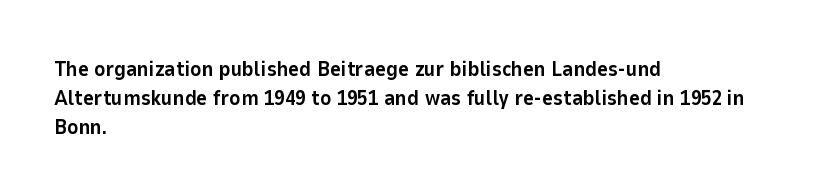
Q: Is the text bold? A: Yes.
Q: Is the text italic (slanted)? A: No, it is upright.
Q: Is the text underlined? A: No.
Q: How is the paragraph aligned? A: Left-aligned.
Q: Is the spacing between letters normal or unusually wide? A: Normal.
Q: Is the spacing between lines tight, normal or loose? A: Normal.
